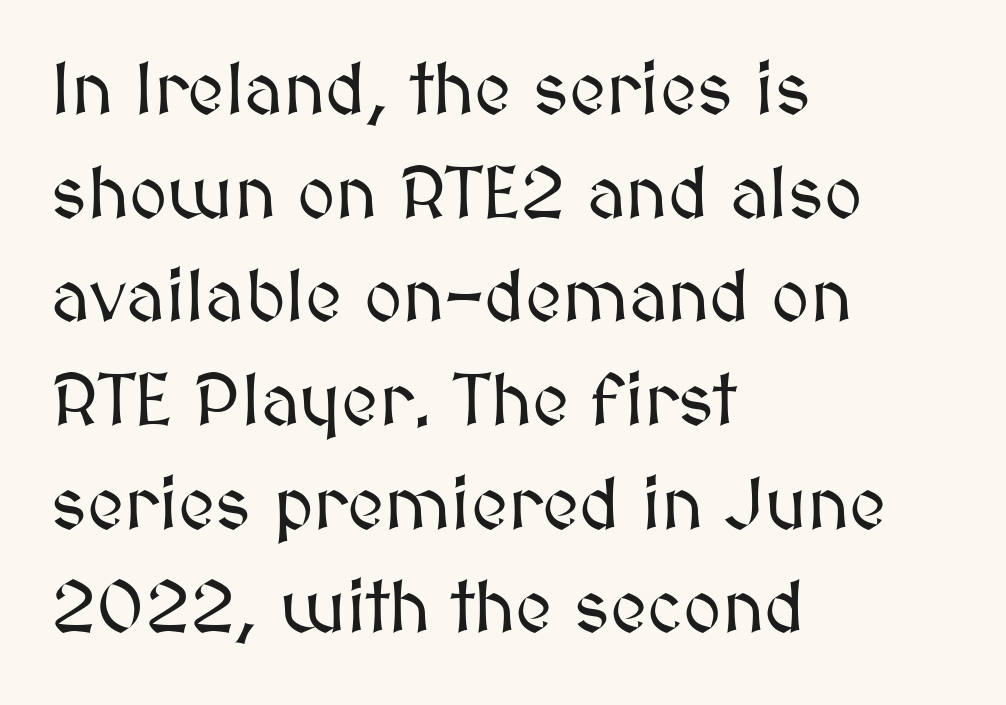
The image shows 73 px text type, upright; set left-aligned, normal line spacing (1.42x), normal letter spacing, not underlined; medium stroke contrast and a medium x-height.
